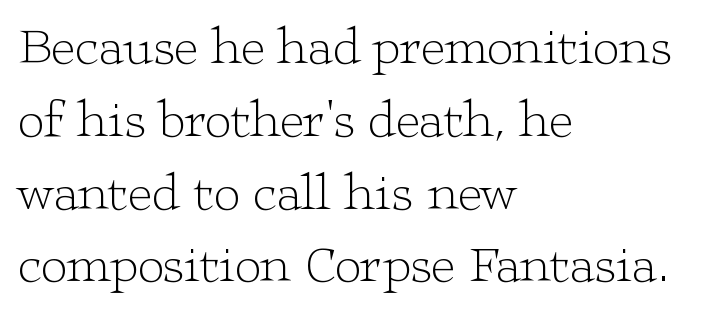
{"serif": "yes", "italic": "no", "bold": "no", "weight": "light", "width": "wide", "stroke_contrast": "low", "x_height": "medium", "monospaced": "no", "underline": "no", "align": "left", "line_spacing": "normal", "line_spacing_ratio": 1.4, "letter_spacing": "normal", "letter_spacing_em": 0.0, "glyph_px": 52}
